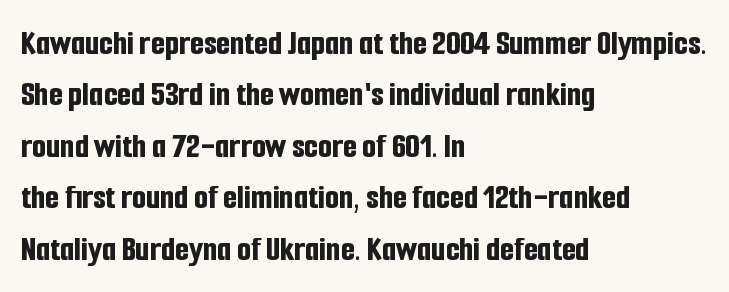
Q: Is the text bold? A: Yes.
Q: Is the text italic (slanted)? A: No, it is upright.
Q: Is the typeface a serif or a sans-serif typeface? A: Sans-serif.
Q: Is the text underlined? A: No.
Q: How is the paragraph aligned? A: Left-aligned.
Q: Is the spacing between letters normal or unusually wide? A: Normal.
Q: Is the spacing between lines tight, normal or loose? A: Normal.
Q: Width (condensed, normal, or wide)? A: Condensed.
Q: Stroke contrast? A: Low.
Q: x-height? A: Medium.
Q: Monospaced? A: No.
